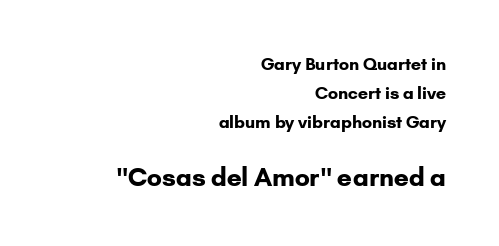
Which margin do the lines hug? The right one — the left edge is uneven. Each glyph is drawn with heavy, bold strokes. The letters sit at their default tracking, neither squeezed nor spread. Just letters on the line, the space beneath them empty.
